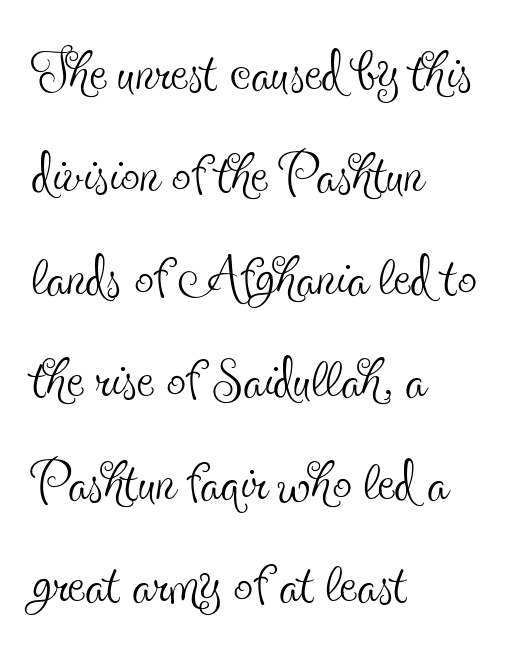
Q: Is the text bold? A: No.
Q: Is the typeface a serif or a sans-serif typeface? A: Serif.
Q: Is the text underlined? A: No.
Q: How is the paragraph aligned? A: Left-aligned.
Q: Is the spacing between letters normal or unusually wide? A: Normal.
Q: Is the spacing between lines tight, normal or loose? A: Normal.
Q: Width (condensed, normal, or wide)? A: Condensed.
Q: x-height? A: Small.
Q: Monospaced? A: No.
